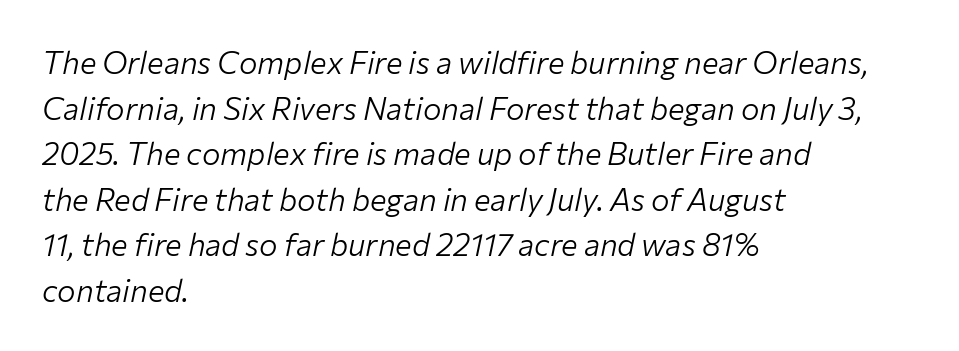
{"italic": "yes", "lean": "right", "slant_degrees": 12, "bold": "no", "weight": "light", "width": "normal", "stroke_contrast": "low", "x_height": "medium", "monospaced": "no", "underline": "no", "align": "left", "line_spacing": "normal", "line_spacing_ratio": 1.47, "letter_spacing": "normal", "letter_spacing_em": 0.0, "glyph_px": 31}
